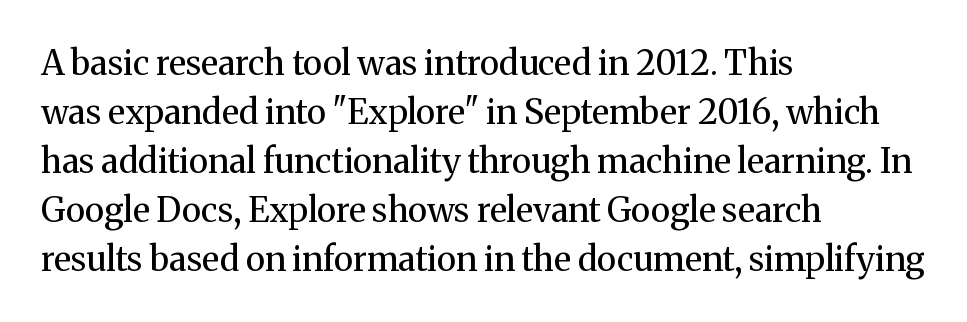
Character widths vary here, with narrow letters taking less room than wide ones. Rendered with straight, roman letterforms. Baseline-to-baseline distance is the conventional proportion of letter height. Clear beneath every line of the passage. Reading down the block, your eye returns to a fixed left position each line.
